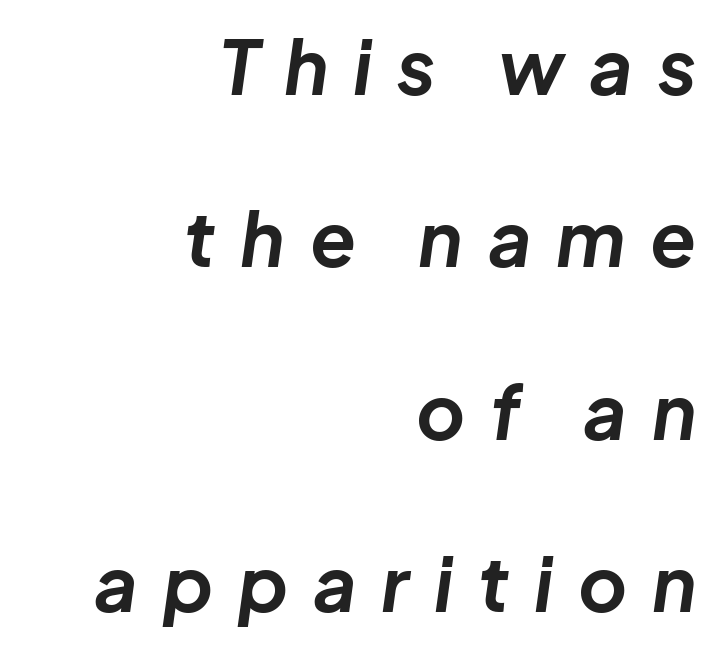
{"italic": "yes", "lean": "right", "slant_degrees": 8, "bold": "yes", "weight": "bold", "width": "normal", "stroke_contrast": "low", "x_height": "medium", "monospaced": "no", "underline": "no", "align": "right", "line_spacing": "loose", "line_spacing_ratio": 2.3, "letter_spacing": "wide", "letter_spacing_em": 0.33, "glyph_px": 75}
